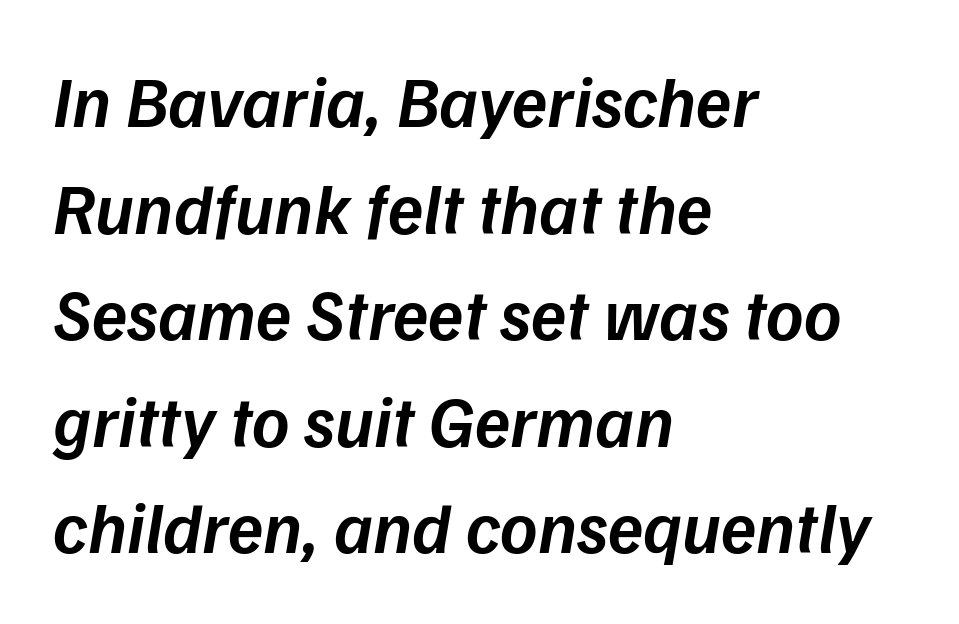
{"italic": "yes", "lean": "right", "slant_degrees": 9, "bold": "semi", "weight": "semibold", "width": "normal", "stroke_contrast": "low", "x_height": "medium", "monospaced": "no", "underline": "no", "align": "left", "line_spacing": "normal", "line_spacing_ratio": 1.48, "letter_spacing": "normal", "letter_spacing_em": 0.0, "glyph_px": 72}
